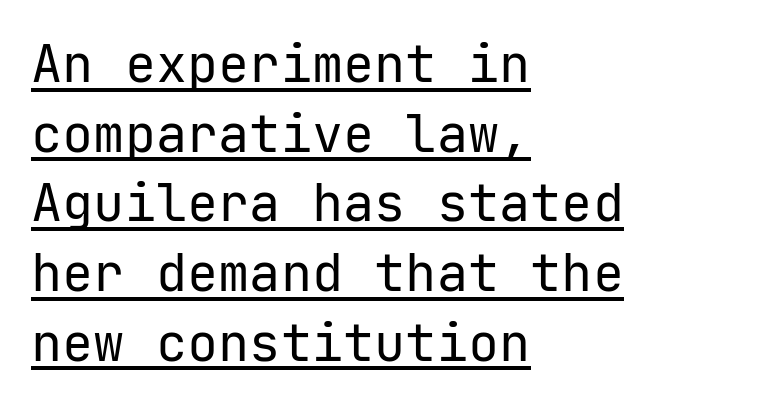
The image shows 52 px regular-weight sans-serif type, upright, monospaced; set left-aligned, normal line spacing (1.34x), normal letter spacing, underlined; low stroke contrast and a medium x-height.
